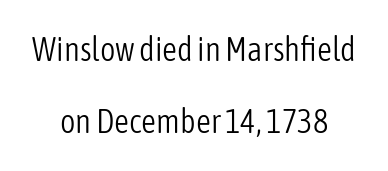
{"serif": "no", "italic": "no", "bold": "no", "weight": "light", "width": "condensed", "stroke_contrast": "low", "x_height": "medium", "monospaced": "no", "underline": "no", "align": "center", "line_spacing": "loose", "line_spacing_ratio": 2.19, "letter_spacing": "normal", "letter_spacing_em": 0.0, "glyph_px": 33}
